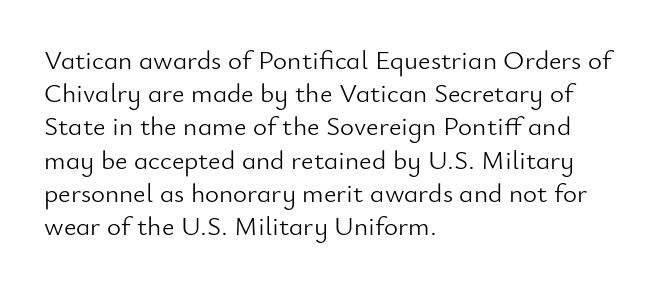
The image shows 27 px text type, upright; set left-aligned, line spacing 1.23x, normal letter spacing, not underlined.
